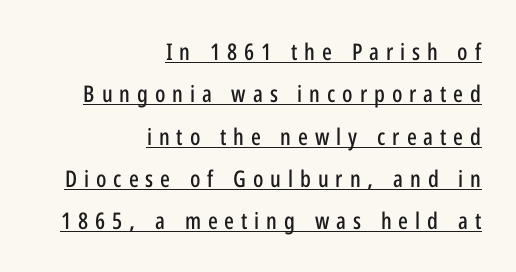
The rendering anchors every line to the right-hand side. Every word sits above its own underline. The letters stand straight up with perfectly vertical stems. Substantial extra tracking has been applied to these lines.
